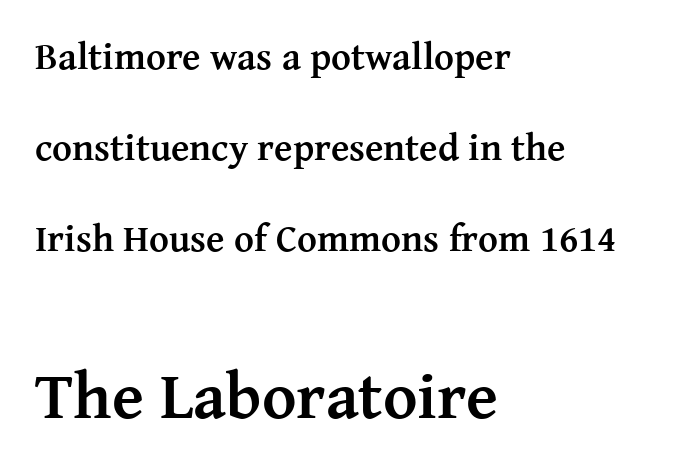
This sample uses plain, unmodified letter spacing. Is this a sans? No — the strokes have serifs. Typographic density is high because the face is bold. The line-height multiplier appears high, well above default. The specimen omits any rule beneath the text block's lines.
